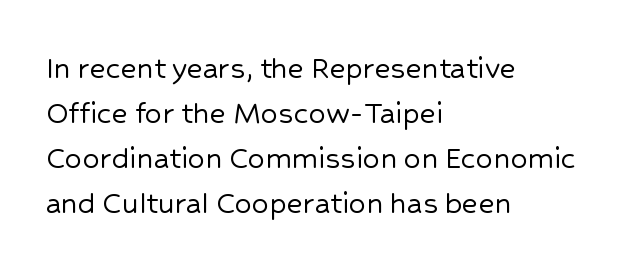
Q: Is the text italic (slanted)? A: No, it is upright.
Q: Is the typeface a serif or a sans-serif typeface? A: Sans-serif.
Q: Is the text underlined? A: No.
Q: How is the paragraph aligned? A: Left-aligned.
Q: Is the spacing between letters normal or unusually wide? A: Normal.
Q: Is the spacing between lines tight, normal or loose? A: Normal.
Q: Width (condensed, normal, or wide)? A: Normal.
Q: Stroke contrast? A: Low.
Q: x-height? A: Medium.
Q: Monospaced? A: No.
